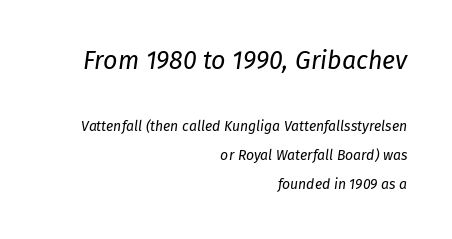
The letters look calm and open, with moderate or lighter stems. Here the glyphs are tracked normally, forming tight word shapes. Leading: increased. The block sitting higher on the canvas is the one with enlarged characters.
